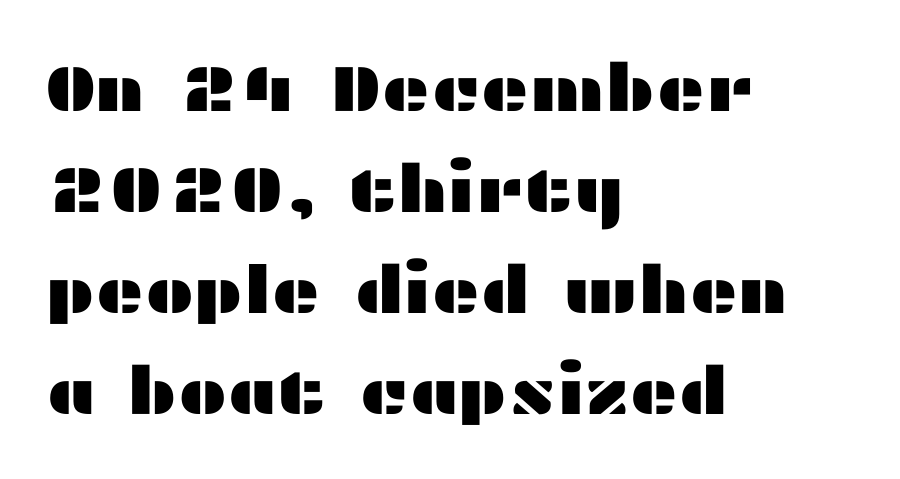
Q: Is the text italic (slanted)? A: No, it is upright.
Q: Is the typeface a serif or a sans-serif typeface? A: Sans-serif.
Q: Is the text underlined? A: No.
Q: How is the paragraph aligned? A: Left-aligned.
Q: Is the spacing between letters normal or unusually wide? A: Normal.
Q: Is the spacing between lines tight, normal or loose? A: Normal.
Q: Width (condensed, normal, or wide)? A: Wide.
Q: Stroke contrast? A: Medium.
Q: x-height? A: Medium.
Q: Monospaced? A: No.
